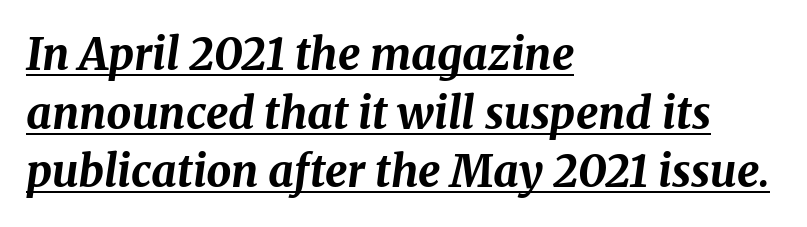
{"italic": "yes", "lean": "right", "slant_degrees": 8, "bold": "yes", "weight": "bold", "width": "normal", "stroke_contrast": "medium", "x_height": "medium", "monospaced": "no", "underline": "yes", "align": "left", "line_spacing": "normal", "line_spacing_ratio": 1.33, "letter_spacing": "normal", "letter_spacing_em": 0.0, "glyph_px": 44}
